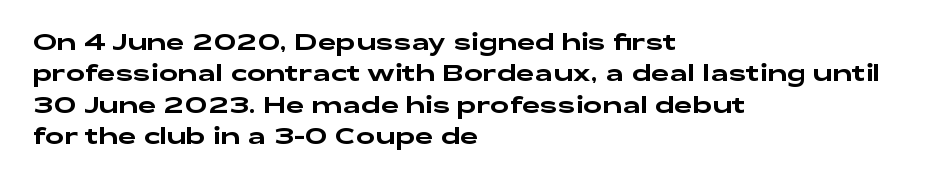
The passage shown is not underscored anywhere. The line texture is even and compact thanks to regular tracking. Nope, not italic — everything's standing straight. Each line starts at the same left margin while the right side varies. Notice how descenders clear the ascenders below comfortably — that's standard leading.
